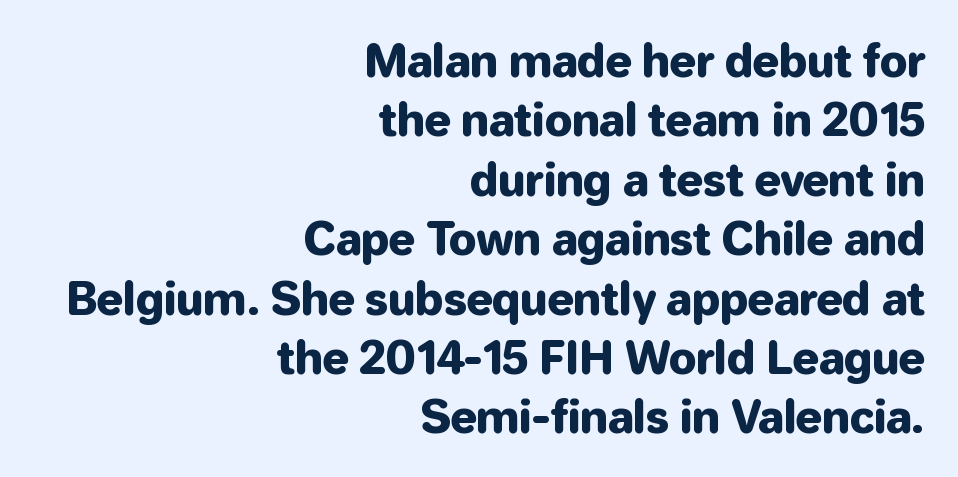
Q: Is the text italic (slanted)? A: No, it is upright.
Q: Is the typeface a serif or a sans-serif typeface? A: Sans-serif.
Q: Is the text underlined? A: No.
Q: How is the paragraph aligned? A: Right-aligned.
Q: Is the spacing between letters normal or unusually wide? A: Normal.
Q: Is the spacing between lines tight, normal or loose? A: Normal.
Q: Width (condensed, normal, or wide)? A: Normal.
Q: Stroke contrast? A: Low.
Q: x-height? A: Medium.
Q: Monospaced? A: No.
